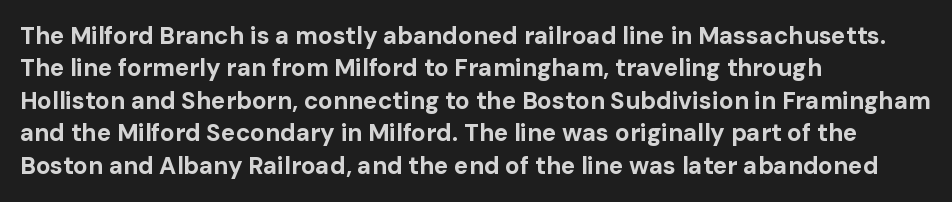
{"italic": "no", "bold": "yes", "underline": "no", "align": "left", "line_spacing": "normal", "line_spacing_ratio": 1.35, "letter_spacing": "normal", "letter_spacing_em": 0.0, "glyph_px": 24}
